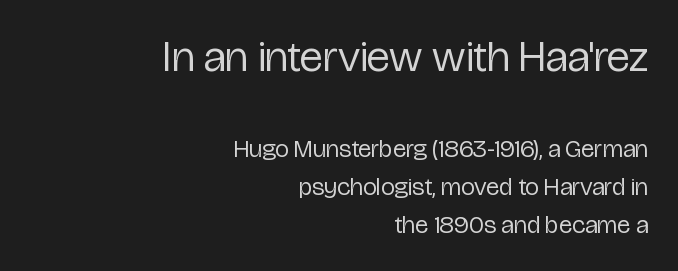
Q: Is the text bold? A: No.
Q: Is the text italic (slanted)? A: No, it is upright.
Q: Is the typeface a serif or a sans-serif typeface? A: Sans-serif.
Q: Is the text underlined? A: No.
Q: How is the paragraph aligned? A: Right-aligned.
Q: Is the spacing between letters normal or unusually wide? A: Normal.
Q: Is the spacing between lines tight, normal or loose? A: Normal.
Q: Which block of text is set in a larger size, the first (top) or the second (bottom)? A: The first (top) one.
Q: Width (condensed, normal, or wide)? A: Condensed.
Q: Stroke contrast? A: Low.
Q: x-height? A: Medium.
Q: Monospaced? A: No.
